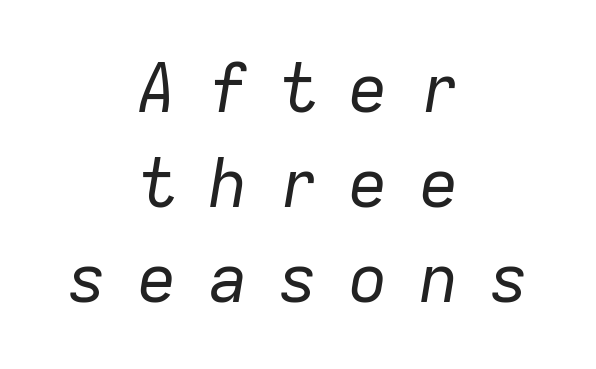
Q: Is the text bold? A: No.
Q: Is the text italic (slanted)? A: Yes, it leans right by about 9 degrees.
Q: Is the text underlined? A: No.
Q: How is the paragraph aligned? A: Centered.
Q: Is the spacing between letters normal or unusually wide? A: Unusually wide.
Q: Is the spacing between lines tight, normal or loose? A: Normal.
Q: Width (condensed, normal, or wide)? A: Normal.
Q: Stroke contrast? A: Low.
Q: x-height? A: Medium.
Q: Monospaced? A: No.
